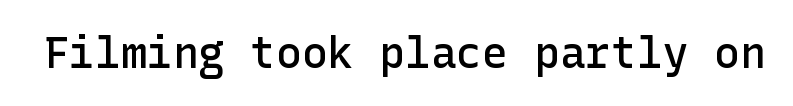
The image shows 43 px semibold sans-serif type, upright; set normal letter spacing, not underlined; low stroke contrast and a medium x-height.
